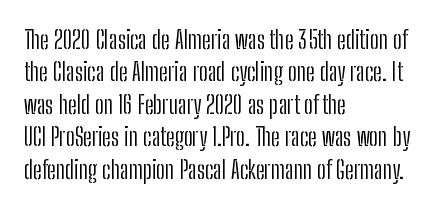
{"italic": "no", "bold": "no", "underline": "no", "align": "left", "line_spacing": "normal", "line_spacing_ratio": 1.3, "letter_spacing": "normal", "letter_spacing_em": 0.0, "glyph_px": 25}
